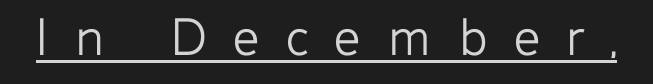
{"serif": "no", "italic": "no", "bold": "no", "weight": "light", "width": "normal", "stroke_contrast": "low", "x_height": "medium", "monospaced": "no", "underline": "yes", "letter_spacing": "wide", "letter_spacing_em": 0.46, "glyph_px": 58}
